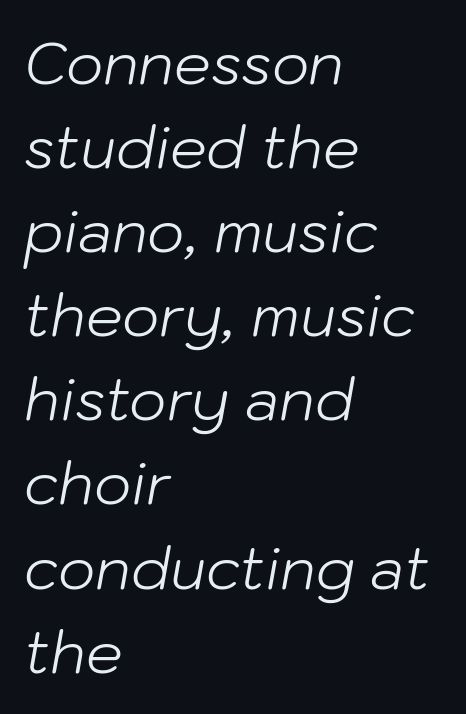
The image shows 58 px light type, italic (leaning right); set left-aligned, normal line spacing (1.45x), normal letter spacing, not underlined; low stroke contrast and a medium x-height.
